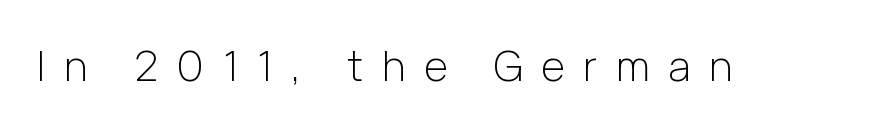
Q: Is the text bold? A: No.
Q: Is the text italic (slanted)? A: No, it is upright.
Q: Is the typeface a serif or a sans-serif typeface? A: Sans-serif.
Q: Is the text underlined? A: No.
Q: Is the spacing between letters normal or unusually wide? A: Unusually wide.
Q: Width (condensed, normal, or wide)? A: Normal.
Q: Stroke contrast? A: Low.
Q: x-height? A: Medium.
Q: Monospaced? A: No.
